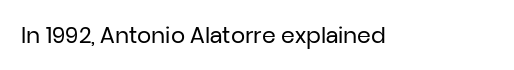
Q: Is the text bold? A: No.
Q: Is the text italic (slanted)? A: No, it is upright.
Q: Is the text underlined? A: No.
Q: Is the spacing between letters normal or unusually wide? A: Normal.
